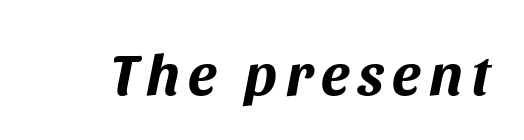
{"italic": "yes", "lean": "right", "slant_degrees": 11, "bold": "yes", "weight": "bold", "width": "normal", "stroke_contrast": "medium", "x_height": "large", "monospaced": "no", "underline": "no", "glyph_px": 59}
